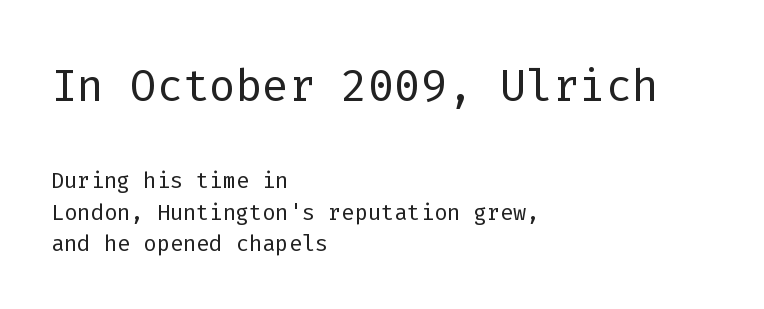
The upper block of text is set noticeably larger than the block beneath it. Very little white space separates one row of letters from the next. Italic: no, the glyphs are upright roman. Note the uniform advance width — an 'i' takes as much space as an 'm'.
